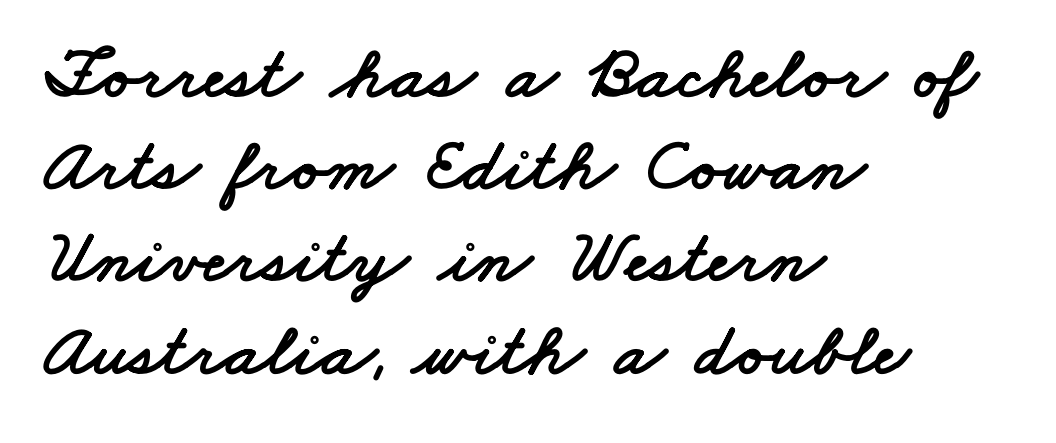
Words float on clear page, feet unadorned. Observe the absence of serifs on each vertical stroke in this sample. Short note: letters normally spaced. The ragged edge is on the right, which tells us the setting is flush left. A typesetter would call this proportional, since set widths differ per character.
